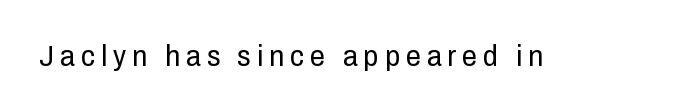
The cut favours lightness, reaching ordinary text weight at its darkest. A bare baseline throughout the passage. These lines are composed in type without serifs. This is the regular roman posture of the typeface. Glyph-to-glyph distance is far greater than everyday printed text. Proportional: the letters do not fall into vertical columns.
